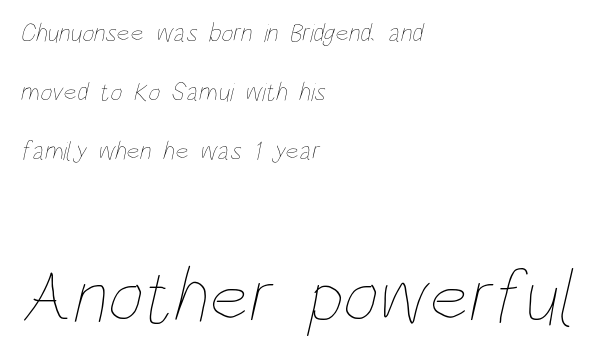
The image shows 77 px thin, condensed type; set left-aligned, loose line spacing (2.27x), normal letter spacing, not underlined; the second (bottom) block is 2.96x larger; low stroke contrast and a large x-height.
